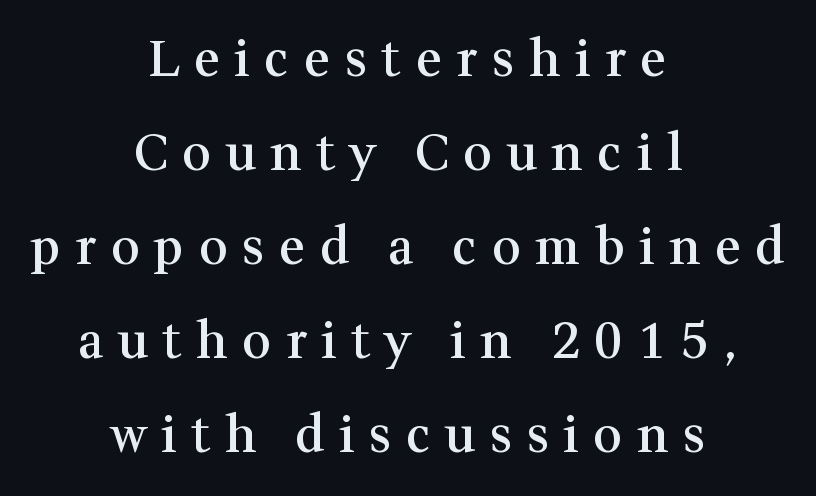
{"serif": "yes", "italic": "no", "bold": "semi", "weight": "semibold", "width": "normal", "stroke_contrast": "medium", "x_height": "medium", "monospaced": "no", "underline": "no", "align": "center", "line_spacing_ratio": 1.88, "letter_spacing": "wide", "letter_spacing_em": 0.29, "glyph_px": 50}
